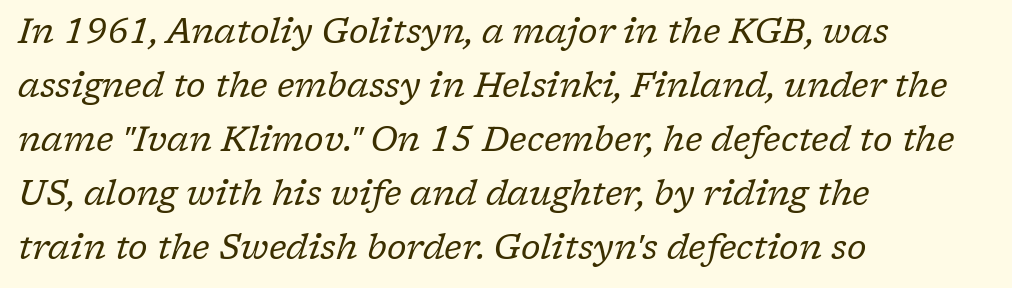
Q: Is the text bold? A: No.
Q: Is the text italic (slanted)? A: Yes, it leans right by about 17 degrees.
Q: Is the typeface a serif or a sans-serif typeface? A: Serif.
Q: Is the text underlined? A: No.
Q: How is the paragraph aligned? A: Left-aligned.
Q: Is the spacing between letters normal or unusually wide? A: Normal.
Q: Is the spacing between lines tight, normal or loose? A: Normal.
Q: Width (condensed, normal, or wide)? A: Normal.
Q: Stroke contrast? A: Low.
Q: x-height? A: Medium.
Q: Monospaced? A: No.
